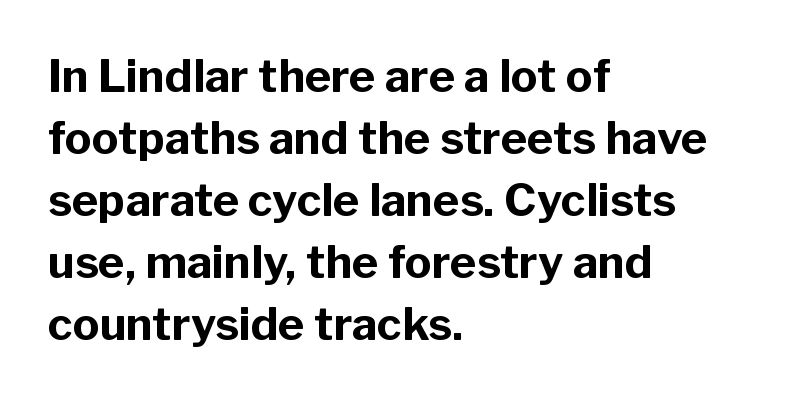
The image shows 45 px bold sans-serif type, upright; set left-aligned, normal line spacing (1.38x), normal letter spacing, not underlined; low stroke contrast and a medium x-height.
